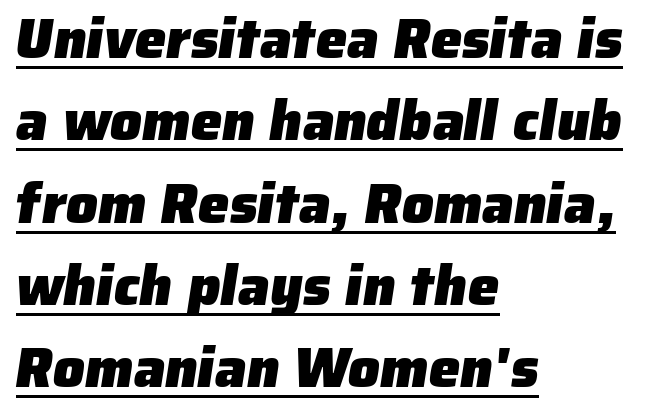
In designer terms, the underline attribute is active on this setting. A typesetter would call this proportional, since set widths differ per character. A student would call this left alignment; a typographer would say flush left, rag right. Regarding serifs, this sample does without them.
